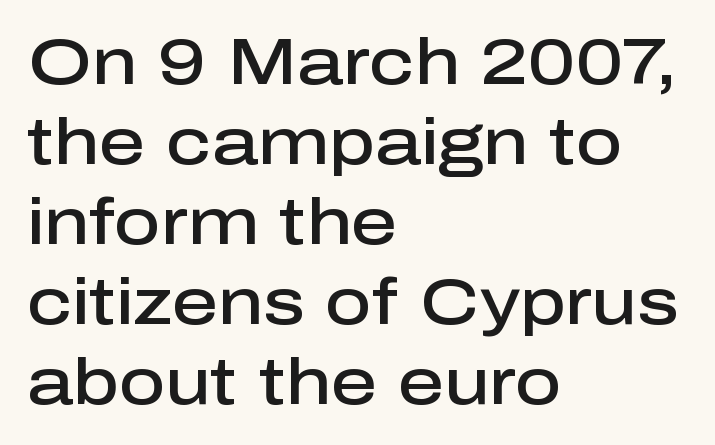
The image shows 64 px semibold sans-serif type, upright; set left-aligned, normal line spacing (1.25x), normal letter spacing, not underlined; low stroke contrast and a medium x-height.
